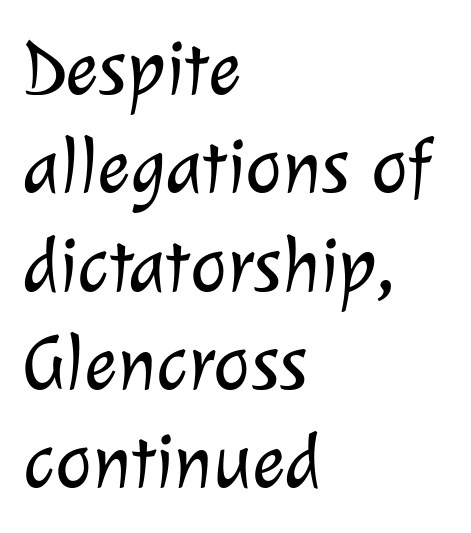
{"serif": "no", "bold": "no", "weight": "light", "width": "normal", "stroke_contrast": "low", "x_height": "medium", "monospaced": "no", "underline": "no", "align": "left", "line_spacing": "normal", "line_spacing_ratio": 1.26, "letter_spacing": "normal", "letter_spacing_em": 0.0, "glyph_px": 78}
